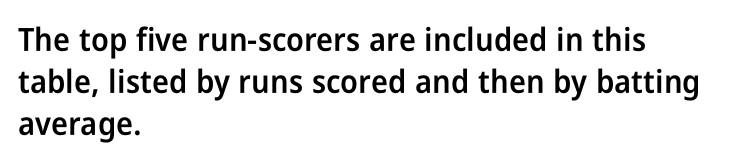
Plain, unruled lines of type. Proportional: the letters do not fall into vertical columns. In terms of letterform style, serifs are entirely absent. Nobody touched the tracking dial on this one.
